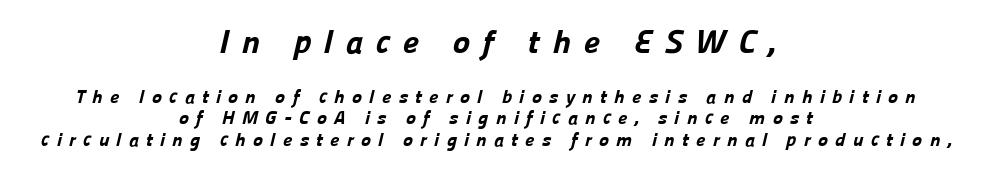
The image shows 33 px bold sans-serif type; set centered, tight line spacing (1.13x), unusually wide letter spacing (+0.38 em), not underlined; the first (top) block is 1.74x larger; low stroke contrast and a medium x-height.
